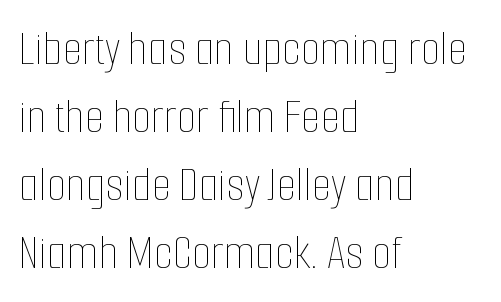
The image shows 50 px thin, condensed type, upright; set left-aligned, normal line spacing (1.36x), normal letter spacing, not underlined; low stroke contrast and a medium x-height.
